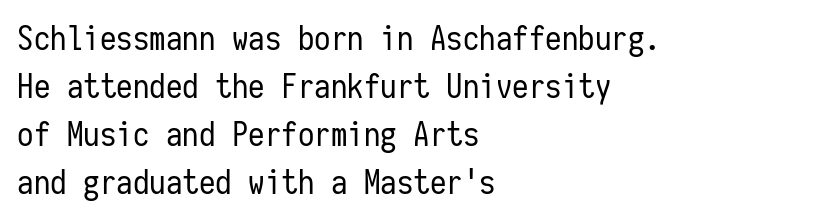
Q: Is the text bold? A: No.
Q: Is the text italic (slanted)? A: No, it is upright.
Q: Is the typeface a serif or a sans-serif typeface? A: Sans-serif.
Q: Is the text underlined? A: No.
Q: How is the paragraph aligned? A: Left-aligned.
Q: Is the spacing between letters normal or unusually wide? A: Normal.
Q: Is the spacing between lines tight, normal or loose? A: Normal.
Q: Width (condensed, normal, or wide)? A: Condensed.
Q: Stroke contrast? A: Low.
Q: x-height? A: Medium.
Q: Monospaced? A: Yes.
